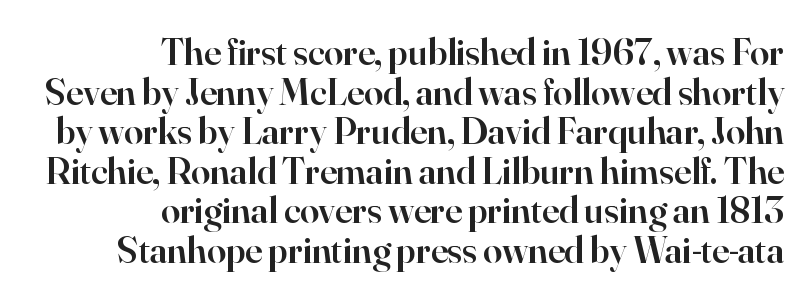
{"serif": "yes", "italic": "no", "bold": "semi", "weight": "semibold", "width": "normal", "stroke_contrast": "high", "x_height": "small", "monospaced": "no", "underline": "no", "align": "right", "line_spacing": "tight", "line_spacing_ratio": 1.04, "letter_spacing": "normal", "letter_spacing_em": 0.0, "glyph_px": 38}
